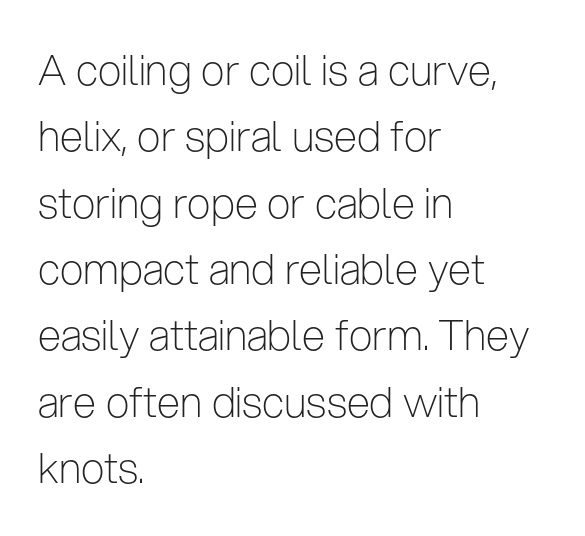
The image shows 42 px light, condensed sans-serif type, upright; set left-aligned, normal line spacing (1.58x), normal letter spacing, not underlined; low stroke contrast and a medium x-height.
